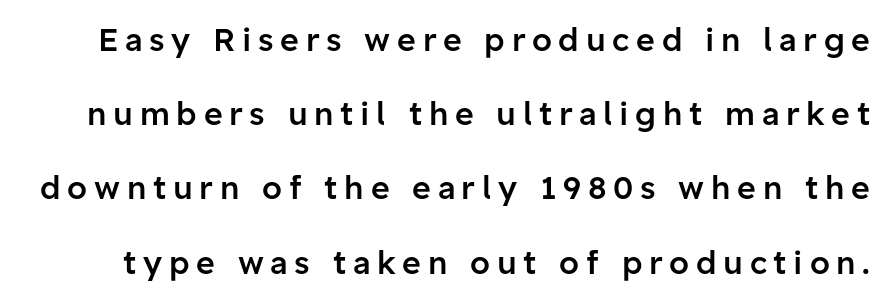
The letters advance in unequal steps, a hallmark of proportional type. In terms of posture, this sample is upright. The font family rendered here belongs to the sans-serif group. The lines are spread far apart with generous leading.
